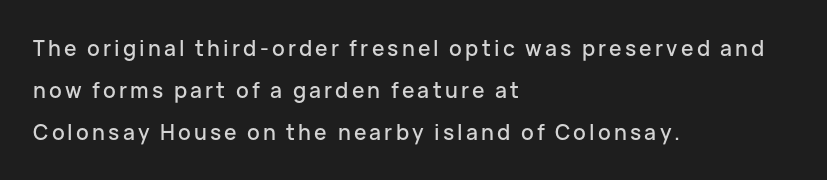
The leading is generous, giving the passage an open texture. Check under the words: just untouched page. Typeset ragged right — the left edge is the straight one. The axis of the letterforms is exactly vertical.
